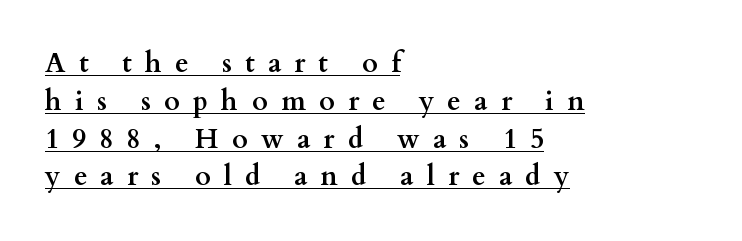
The image shows 27 px bold type, upright; set left-aligned, normal line spacing (1.4x), unusually wide letter spacing (+0.49 em), underlined.
